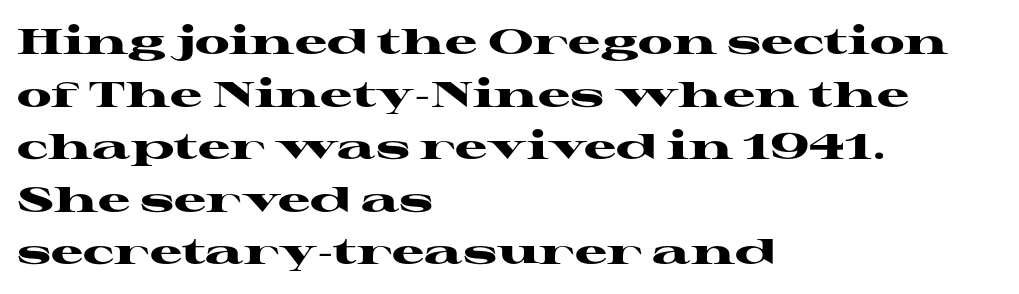
{"serif": "yes", "italic": "no", "bold": "yes", "weight": "heavy", "width": "wide", "stroke_contrast": "high", "x_height": "medium", "monospaced": "no", "underline": "no", "align": "left", "line_spacing": "normal", "line_spacing_ratio": 1.46, "letter_spacing": "normal", "letter_spacing_em": 0.0, "glyph_px": 36}
